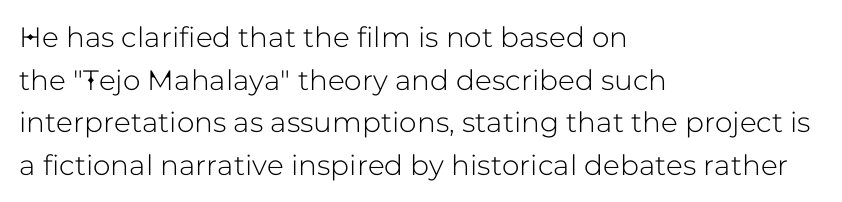
{"serif": "no", "italic": "no", "width": "normal", "stroke_contrast": "low", "x_height": "medium", "monospaced": "no", "underline": "no", "align": "left", "line_spacing": "normal", "line_spacing_ratio": 1.52, "letter_spacing": "normal", "letter_spacing_em": 0.0, "glyph_px": 28}
